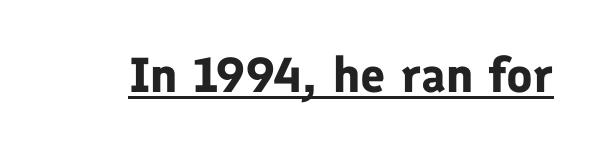
Q: Is the text bold? A: Yes.
Q: Is the text italic (slanted)? A: No, it is upright.
Q: Is the typeface a serif or a sans-serif typeface? A: Sans-serif.
Q: Is the text underlined? A: Yes.
Q: Is the spacing between letters normal or unusually wide? A: Normal.
Q: Width (condensed, normal, or wide)? A: Normal.
Q: Stroke contrast? A: Low.
Q: x-height? A: Medium.
Q: Monospaced? A: No.
